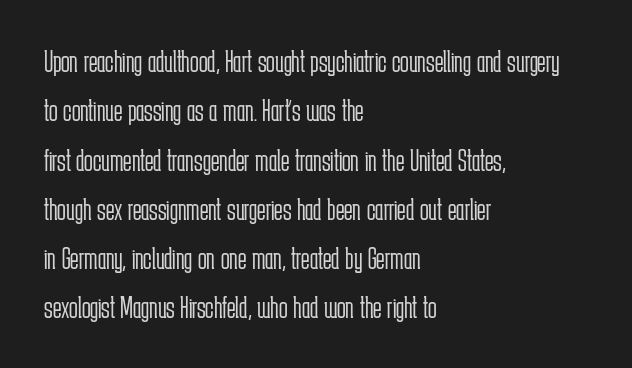
The image shows 32 px light, condensed sans-serif type, upright; set left-aligned, normal line spacing (1.54x), normal letter spacing, not underlined; low stroke contrast and a medium x-height.
